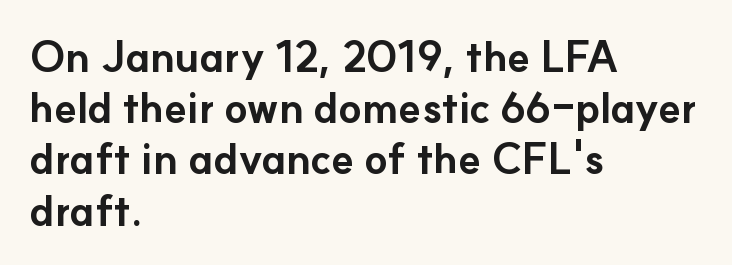
{"serif": "no", "italic": "no", "bold": "yes", "weight": "bold", "width": "normal", "stroke_contrast": "low", "x_height": "small", "monospaced": "no", "underline": "no", "align": "left", "line_spacing_ratio": 1.22, "letter_spacing": "normal", "letter_spacing_em": 0.0, "glyph_px": 42}
